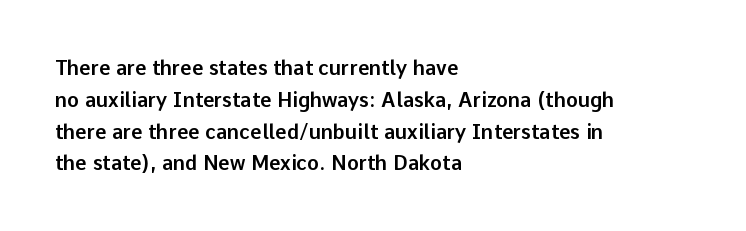
The letterforms sit shoulder to shoulder at normal distance. Ordinary non-slanted type is in use. All the whitespace from short lines collects on the right. The space between consecutive lines is moderate. The area under the type is left untouched.
